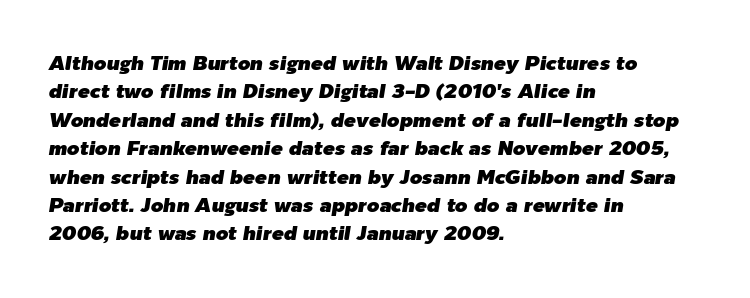
Decoration check: the copy has no underline. The type is set solid horizontally, with unmodified tracking. Horizontal bands of white between lines are of average thickness. Quick note: italic.
